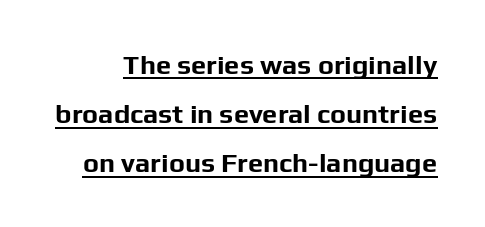
You can tell it's not italic because the verticals are truly vertical. Emphasis by weight is at full strength: bold. You can see a thin bar hugging the bottom of the glyphs. Students, note that the glyphs here touch the page at normal intervals.
